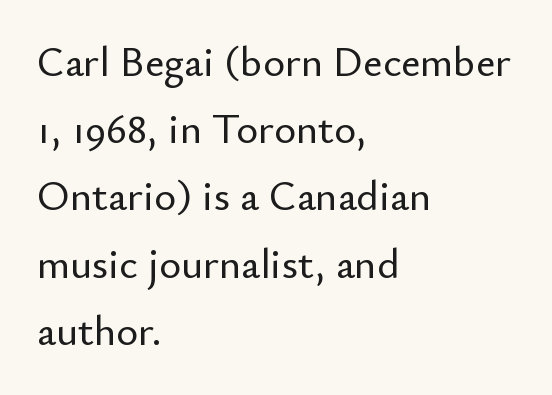
Q: Is the text italic (slanted)? A: No, it is upright.
Q: Is the typeface a serif or a sans-serif typeface? A: Sans-serif.
Q: Is the text underlined? A: No.
Q: How is the paragraph aligned? A: Left-aligned.
Q: Is the spacing between letters normal or unusually wide? A: Normal.
Q: Is the spacing between lines tight, normal or loose? A: Normal.
Q: Width (condensed, normal, or wide)? A: Normal.
Q: Stroke contrast? A: Low.
Q: x-height? A: Small.
Q: Monospaced? A: No.
